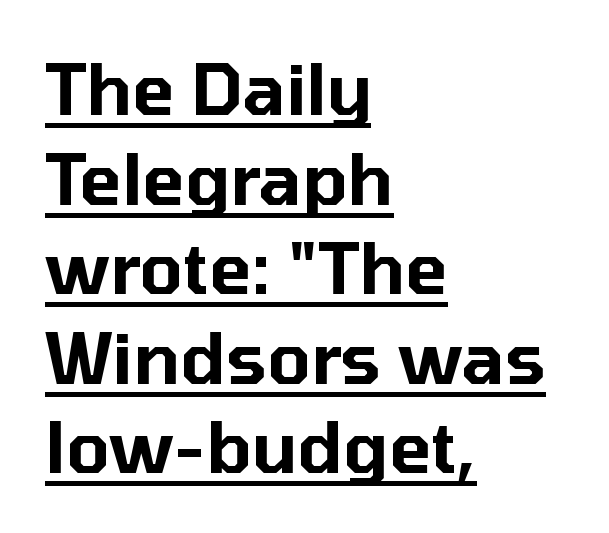
Q: Is the text italic (slanted)? A: No, it is upright.
Q: Is the typeface a serif or a sans-serif typeface? A: Sans-serif.
Q: Is the text underlined? A: Yes.
Q: How is the paragraph aligned? A: Left-aligned.
Q: Is the spacing between letters normal or unusually wide? A: Normal.
Q: Is the spacing between lines tight, normal or loose? A: Normal.
Q: Width (condensed, normal, or wide)? A: Normal.
Q: Stroke contrast? A: Low.
Q: x-height? A: Medium.
Q: Monospaced? A: No.
